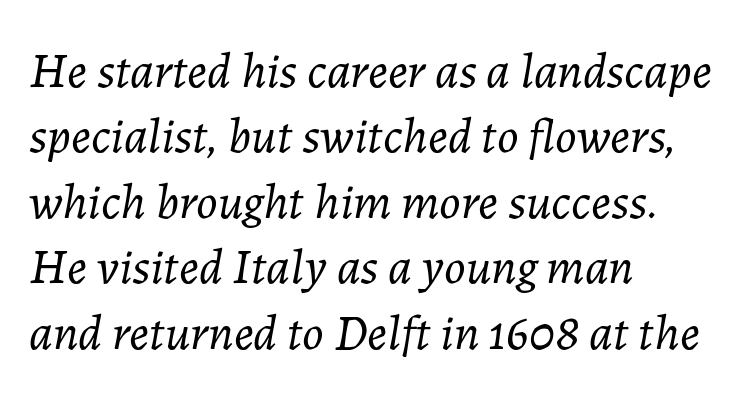
Which margin do the lines hug? The left one — the right edge is uneven. What stands out about the letter spacing? Nothing — it is the standard amount. These lines are rendered in a variable-pitch font. Notice how the stems are inclined rather than vertical — that's the hallmark of italics.
